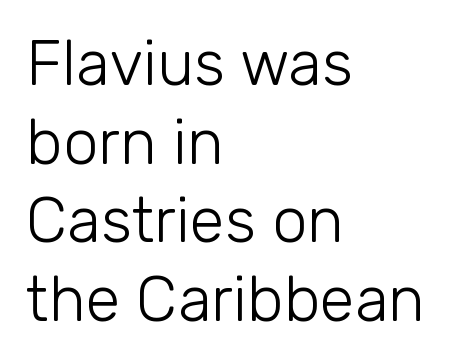
Q: Is the text bold? A: No.
Q: Is the text italic (slanted)? A: No, it is upright.
Q: Is the typeface a serif or a sans-serif typeface? A: Sans-serif.
Q: Is the text underlined? A: No.
Q: How is the paragraph aligned? A: Left-aligned.
Q: Is the spacing between letters normal or unusually wide? A: Normal.
Q: Is the spacing between lines tight, normal or loose? A: Normal.
Q: Width (condensed, normal, or wide)? A: Normal.
Q: Stroke contrast? A: Low.
Q: x-height? A: Medium.
Q: Monospaced? A: No.
